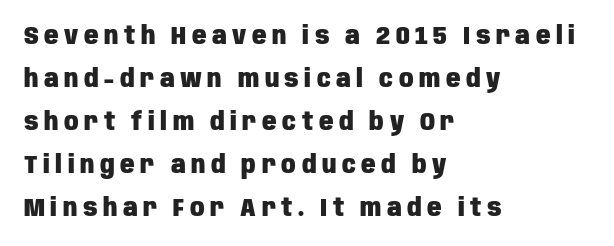
These lines were composed using upright roman letters. The rendering inserts visible extra space after every character. Strokes here are thick enough to call this a true bold. Glance below the letters and you will spot only blank space.
